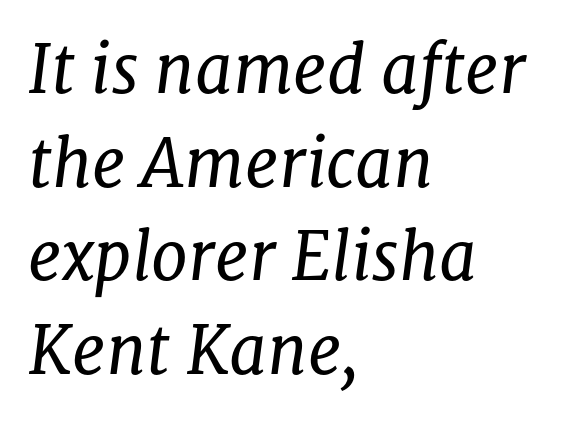
The image shows 66 px regular-weight serif type, italic (leaning right); set left-aligned, normal line spacing (1.42x), normal letter spacing, not underlined; low stroke contrast and a medium x-height.
